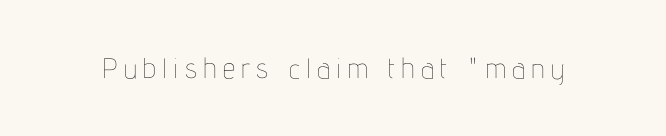
The image shows 28 px thin, condensed type, upright; set unusually wide letter spacing (+0.22 em), not underlined; low stroke contrast and a medium x-height.
